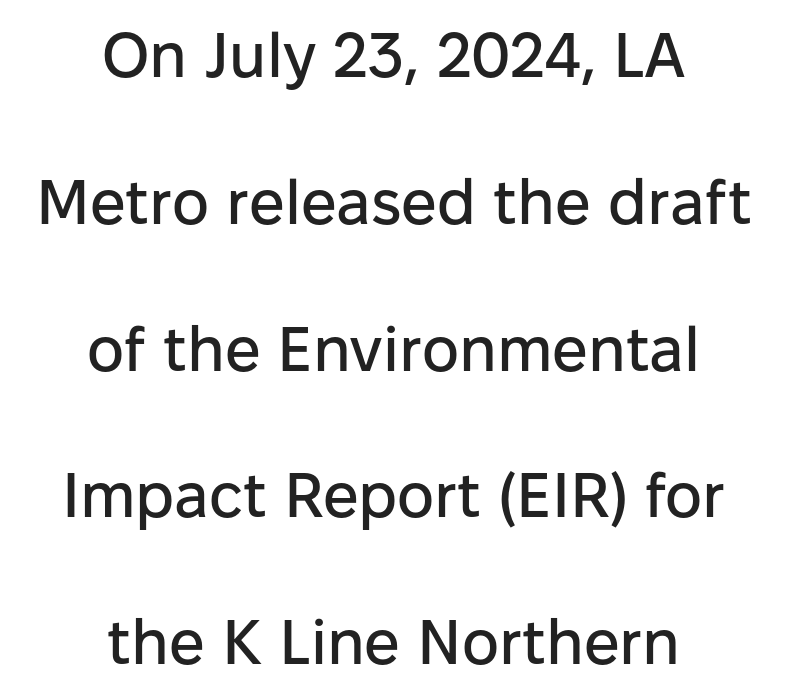
{"serif": "no", "italic": "no", "width": "normal", "stroke_contrast": "low", "x_height": "medium", "monospaced": "no", "underline": "no", "align": "center", "line_spacing": "loose", "line_spacing_ratio": 2.33, "letter_spacing": "normal", "letter_spacing_em": 0.0, "glyph_px": 63}
